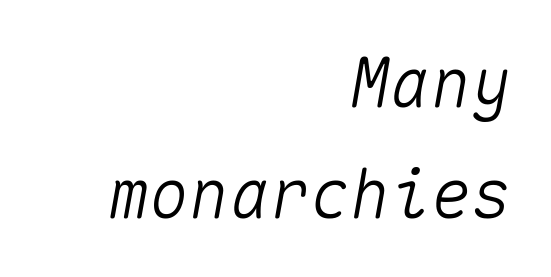
Q: Is the text italic (slanted)? A: Yes, it leans right by about 10 degrees.
Q: Is the text underlined? A: No.
Q: How is the paragraph aligned? A: Right-aligned.
Q: Is the spacing between letters normal or unusually wide? A: Normal.
Q: Is the spacing between lines tight, normal or loose? A: Normal.
Q: Width (condensed, normal, or wide)? A: Normal.
Q: Stroke contrast? A: Medium.
Q: x-height? A: Medium.
Q: Monospaced? A: Yes.
